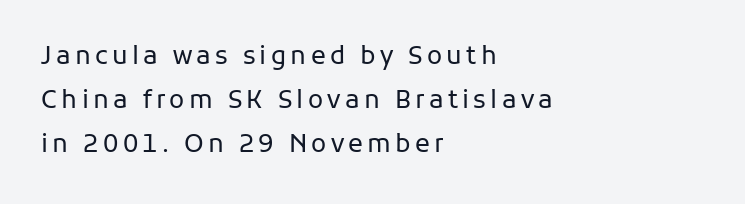
The image shows 25 px text type, upright; set left-aligned, line spacing 1.77x, not underlined.
